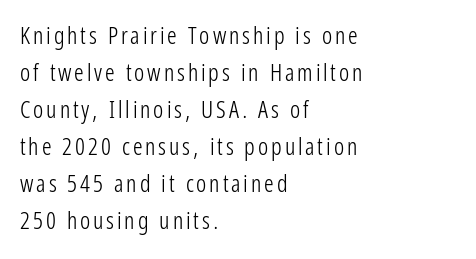
{"italic": "no", "bold": "no", "underline": "no", "align": "left", "line_spacing": "normal", "line_spacing_ratio": 1.54, "glyph_px": 24}
